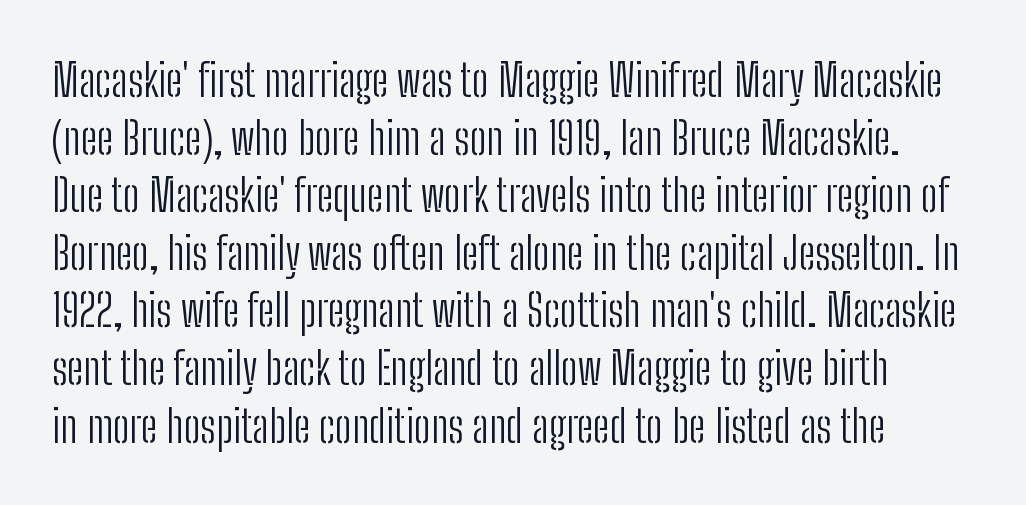
The image shows 45 px light, condensed sans-serif type, upright; set normal line spacing (1.28x), normal letter spacing, not underlined; low stroke contrast and a medium x-height.
